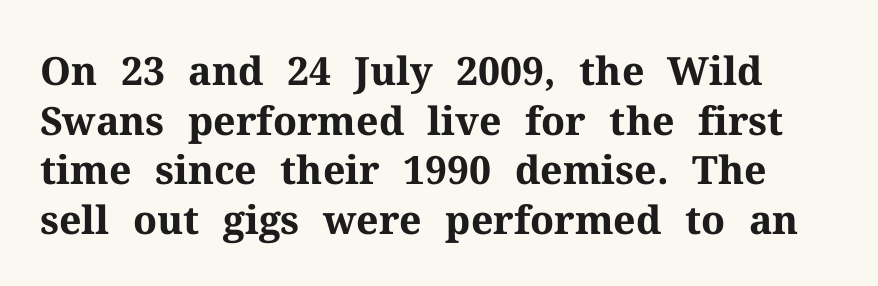
Compared with typical body copy, the letter spacing here is the same. Words float on clear page, feet unadorned. Caption: bold face, heavy strokes. You could not count columns in this text — the font is proportionally spaced.
